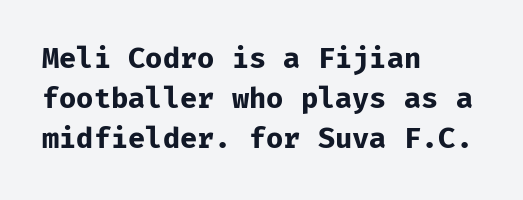
Q: Is the text bold? A: Yes.
Q: Is the text italic (slanted)? A: No, it is upright.
Q: Is the typeface a serif or a sans-serif typeface? A: Sans-serif.
Q: Is the text underlined? A: No.
Q: How is the paragraph aligned? A: Left-aligned.
Q: Is the spacing between letters normal or unusually wide? A: Normal.
Q: Is the spacing between lines tight, normal or loose? A: Normal.
Q: Width (condensed, normal, or wide)? A: Normal.
Q: Stroke contrast? A: Low.
Q: x-height? A: Medium.
